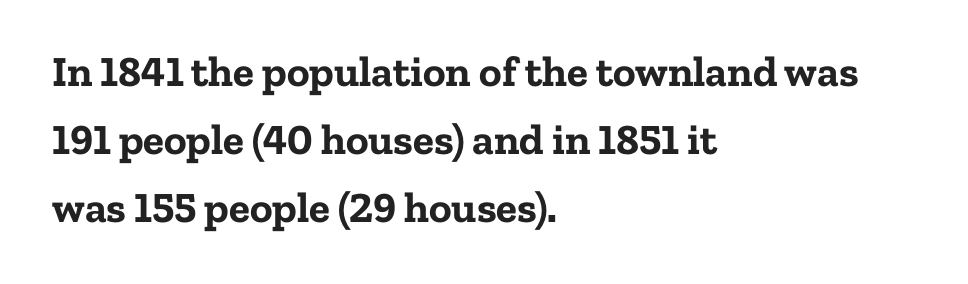
Only glyphs here, with clear space below each row. The passage shown stacks its lines at a standard gap. The face used here is seriffed, in the tradition of book romans. The typesetting leans heavy: a genuine bold. Nobody touched the tracking dial on this one. The specimen reads as upright at a glance.
